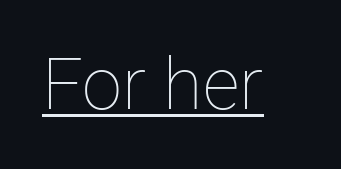
{"italic": "no", "bold": "no", "weight": "thin", "width": "normal", "stroke_contrast": "low", "x_height": "medium", "monospaced": "no", "underline": "yes", "letter_spacing": "normal", "letter_spacing_em": 0.0, "glyph_px": 72}
